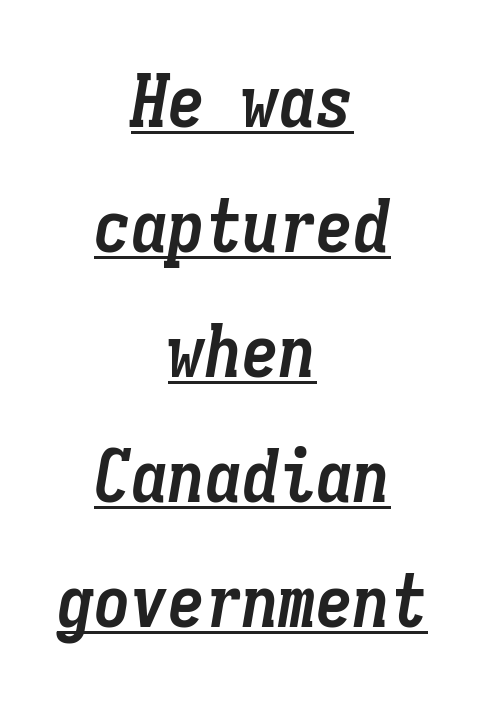
The image shows 74 px semibold, condensed type, italic (leaning right), monospaced; set centered, normal line spacing (1.69x), normal letter spacing, underlined; low stroke contrast and a medium x-height.
